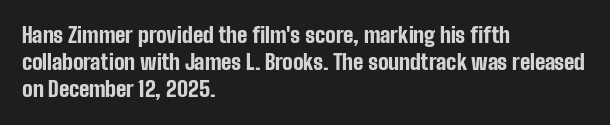
Q: Is the text bold? A: Yes.
Q: Is the text italic (slanted)? A: No, it is upright.
Q: Is the text underlined? A: No.
Q: How is the paragraph aligned? A: Left-aligned.
Q: Is the spacing between letters normal or unusually wide? A: Normal.
Q: Is the spacing between lines tight, normal or loose? A: Normal.
